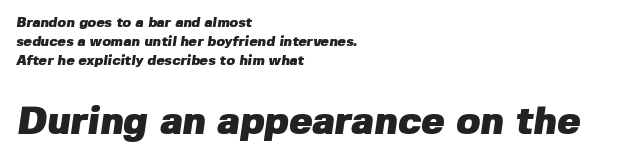
The image shows 39 px heavy sans-serif type; set left-aligned, normal line spacing (1.35x), normal letter spacing, not underlined; the second (bottom) block is 2.79x larger; low stroke contrast and a medium x-height.
